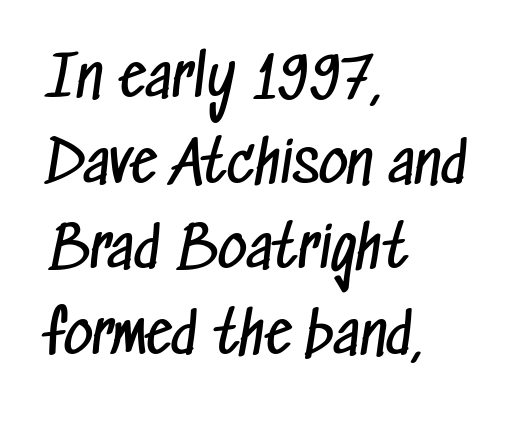
Q: Is the text bold? A: No.
Q: Is the typeface a serif or a sans-serif typeface? A: Sans-serif.
Q: Is the text underlined? A: No.
Q: How is the paragraph aligned? A: Left-aligned.
Q: Is the spacing between letters normal or unusually wide? A: Normal.
Q: Is the spacing between lines tight, normal or loose? A: Normal.
Q: Width (condensed, normal, or wide)? A: Condensed.
Q: Stroke contrast? A: Low.
Q: x-height? A: Medium.
Q: Monospaced? A: No.
